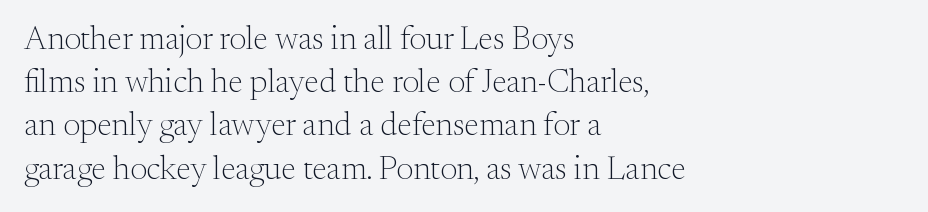
{"serif": "yes", "italic": "no", "bold": "no", "weight": "light", "width": "normal", "stroke_contrast": "medium", "x_height": "small", "monospaced": "no", "underline": "no", "align": "left", "line_spacing": "normal", "line_spacing_ratio": 1.31, "letter_spacing": "normal", "letter_spacing_em": 0.0, "glyph_px": 33}
